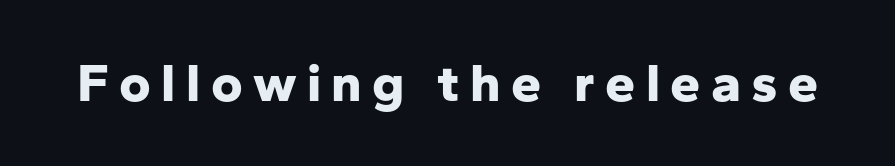
Note: no serifs on the glyphs. Has an underline been added? It has not. Unlike italic type, these characters show no tilt at all. Spacing verdict: proportional, widths tailored to each character.
